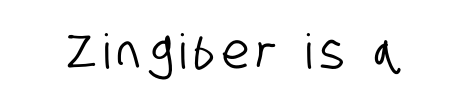
The image shows 48 px condensed sans-serif type; set not underlined; low stroke contrast and a large x-height.
